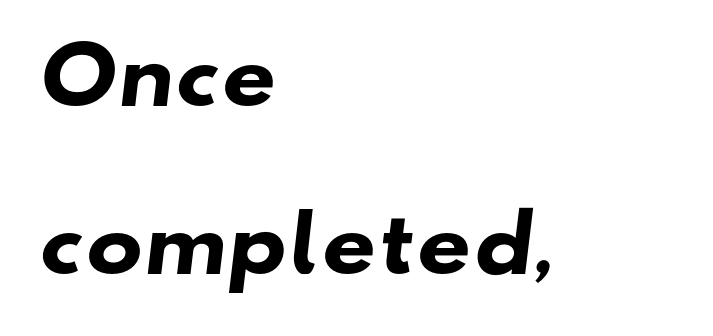
Q: Is the text bold? A: Yes.
Q: Is the typeface a serif or a sans-serif typeface? A: Sans-serif.
Q: Is the text underlined? A: No.
Q: How is the paragraph aligned? A: Left-aligned.
Q: Is the spacing between letters normal or unusually wide? A: Normal.
Q: Is the spacing between lines tight, normal or loose? A: Loose.
Q: Width (condensed, normal, or wide)? A: Wide.
Q: Stroke contrast? A: Low.
Q: x-height? A: Small.
Q: Monospaced? A: No.
